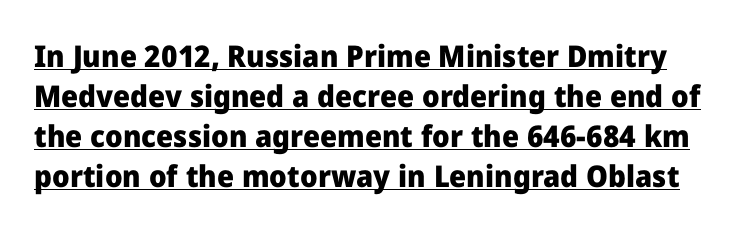
{"serif": "no", "italic": "no", "bold": "yes", "weight": "heavy", "width": "normal", "stroke_contrast": "low", "x_height": "medium", "monospaced": "no", "underline": "yes", "line_spacing": "normal", "line_spacing_ratio": 1.33, "letter_spacing": "normal", "letter_spacing_em": 0.0, "glyph_px": 30}
